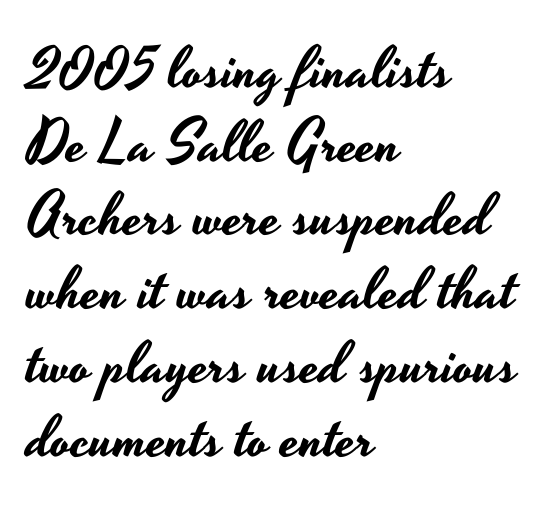
{"serif": "no", "width": "wide", "stroke_contrast": "low", "x_height": "small", "monospaced": "no", "underline": "no", "align": "left", "line_spacing": "normal", "line_spacing_ratio": 1.25, "letter_spacing": "normal", "letter_spacing_em": 0.0, "glyph_px": 59}
